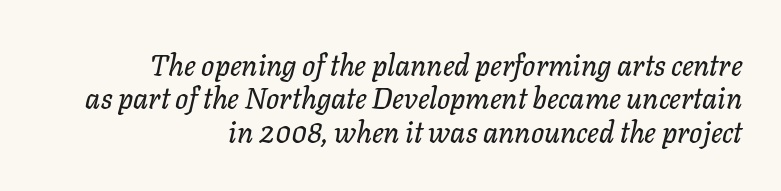
The passage shown is not underscored anywhere. Is the letter spacing exaggerated? No — it looks like the ordinary default. This sample has the flowing, uneven cadence of proportional lettering. The lines are quadded right.
